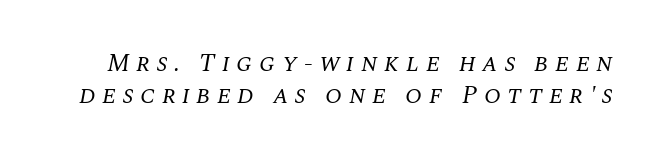
Just letters on the line, the space beneath them empty. The specimen reads as italic at a glance. These lines sit exactly where default settings would place them. On a weight scale, this lands at 450 or below. Spacing between characters has been opened up far beyond the box default.
